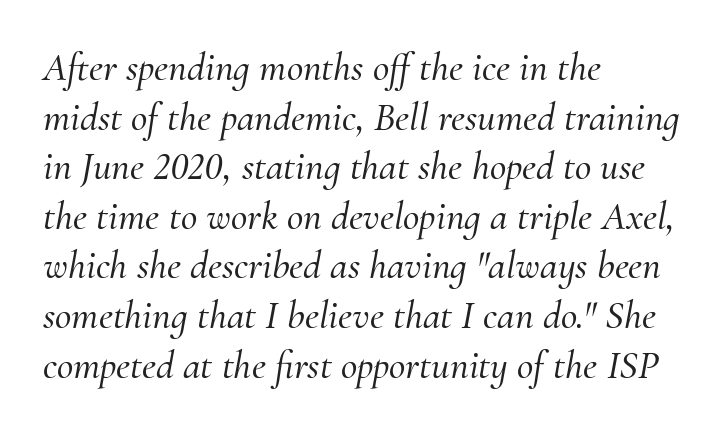
The image shows 40 px serif type, italic (leaning right); set left-aligned, line spacing 1.24x, normal letter spacing, not underlined; medium stroke contrast and a small x-height.
